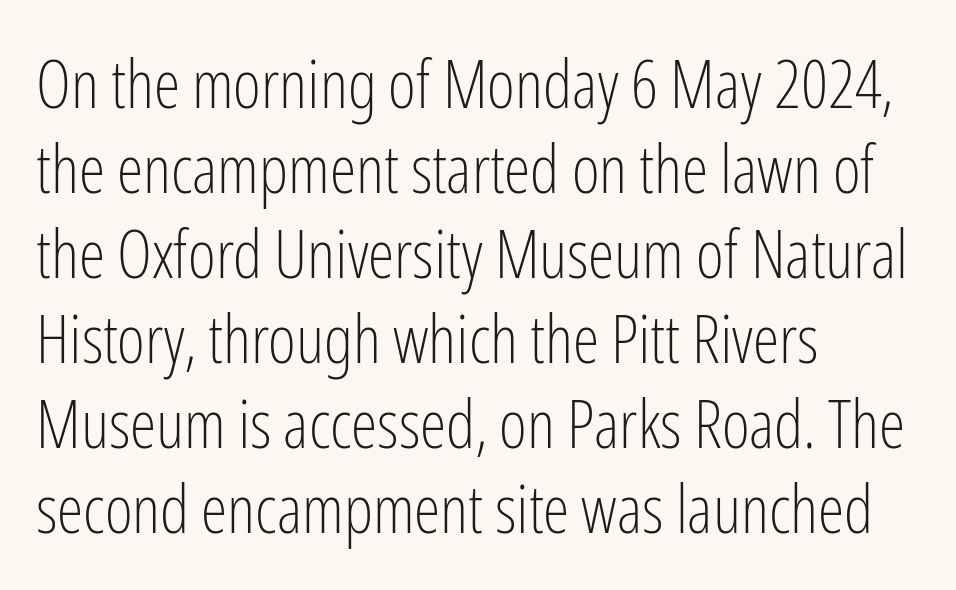
Q: Is the text bold? A: No.
Q: Is the text italic (slanted)? A: No, it is upright.
Q: Is the typeface a serif or a sans-serif typeface? A: Sans-serif.
Q: Is the text underlined? A: No.
Q: How is the paragraph aligned? A: Left-aligned.
Q: Is the spacing between letters normal or unusually wide? A: Normal.
Q: Is the spacing between lines tight, normal or loose? A: Normal.
Q: Width (condensed, normal, or wide)? A: Condensed.
Q: Stroke contrast? A: Low.
Q: x-height? A: Medium.
Q: Monospaced? A: No.
